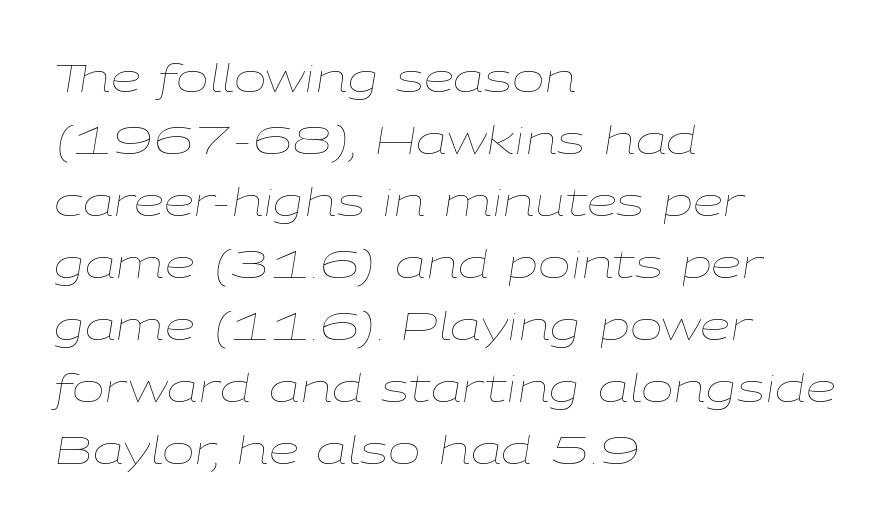
Q: Is the text bold? A: No.
Q: Is the text italic (slanted)? A: Yes, it leans right by about 9 degrees.
Q: Is the text underlined? A: No.
Q: How is the paragraph aligned? A: Left-aligned.
Q: Is the spacing between letters normal or unusually wide? A: Normal.
Q: Is the spacing between lines tight, normal or loose? A: Normal.
Q: Width (condensed, normal, or wide)? A: Wide.
Q: Stroke contrast? A: Low.
Q: x-height? A: Medium.
Q: Monospaced? A: No.
